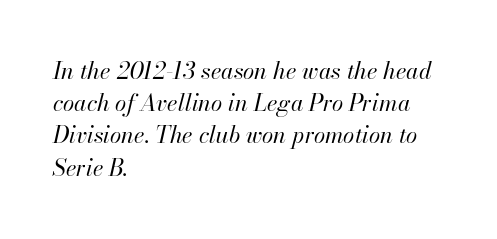
The image shows 23 px text type, italic (leaning right); set left-aligned, normal line spacing (1.4x), normal letter spacing, not underlined.
